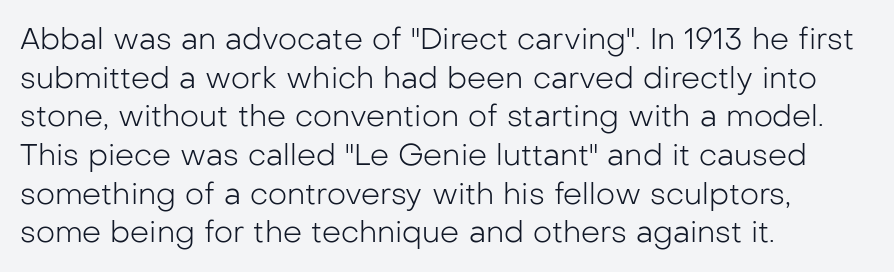
Here the designer chose a conventional face with non-uniform glyph widths. Plain, unruled lines of type. All the whitespace from short lines collects on the right. Note: no serifs on the glyphs. Characters follow at the spacing the type designer built in.
